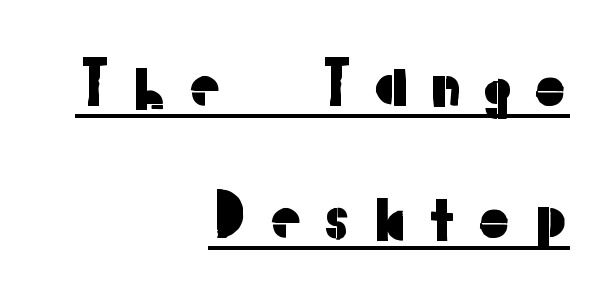
The image shows 61 px sans-serif type, upright; set right-aligned, loose line spacing (2.16x), unusually wide letter spacing (+0.29 em), underlined; low stroke contrast and a medium x-height.
